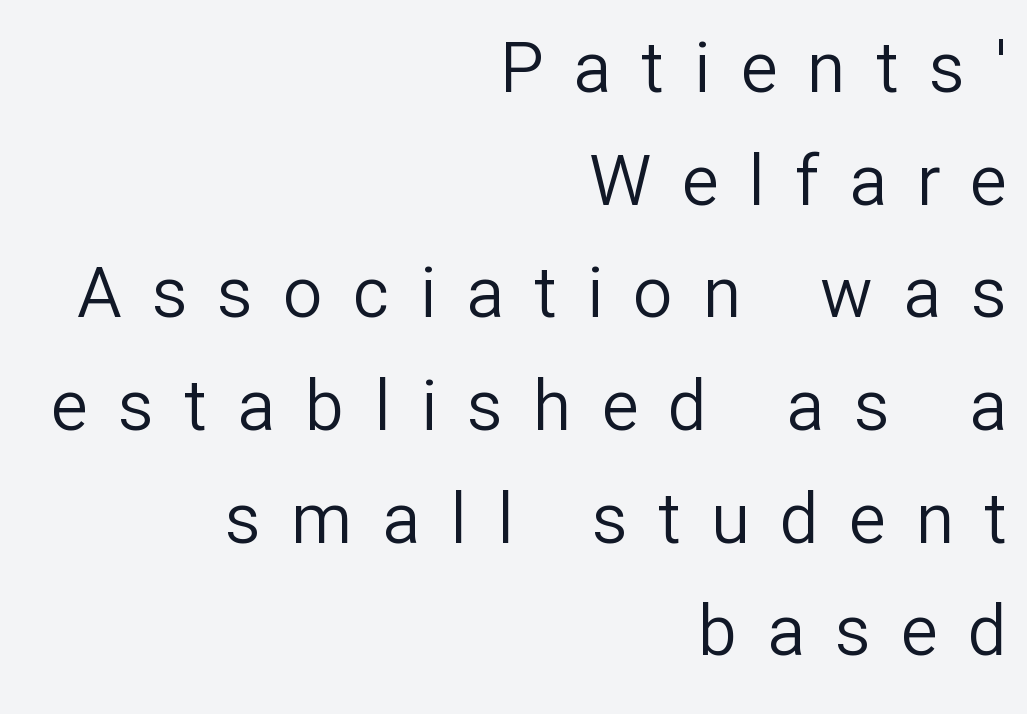
The image shows 70 px regular-weight sans-serif type, upright; set right-aligned, normal line spacing (1.61x), unusually wide letter spacing (+0.43 em), not underlined; low stroke contrast and a medium x-height.
